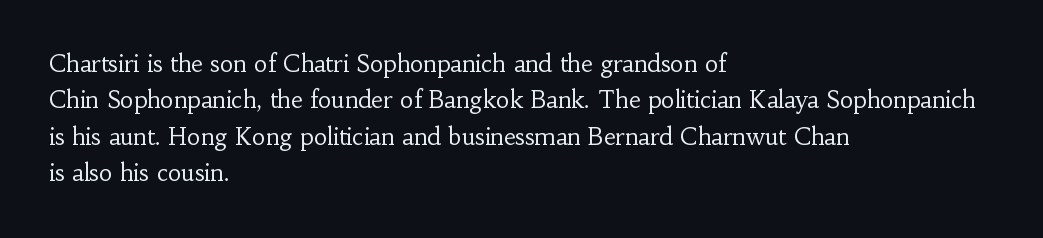
{"italic": "no", "bold": "no", "underline": "no", "align": "left", "line_spacing": "normal", "line_spacing_ratio": 1.58, "letter_spacing": "normal", "letter_spacing_em": 0.0, "glyph_px": 23}
